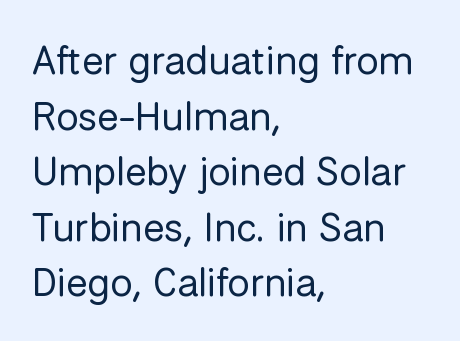
Q: Is the text bold? A: No.
Q: Is the text italic (slanted)? A: No, it is upright.
Q: Is the typeface a serif or a sans-serif typeface? A: Sans-serif.
Q: Is the text underlined? A: No.
Q: How is the paragraph aligned? A: Left-aligned.
Q: Is the spacing between letters normal or unusually wide? A: Normal.
Q: Is the spacing between lines tight, normal or loose? A: Normal.
Q: Width (condensed, normal, or wide)? A: Normal.
Q: Stroke contrast? A: Low.
Q: x-height? A: Medium.
Q: Monospaced? A: No.
